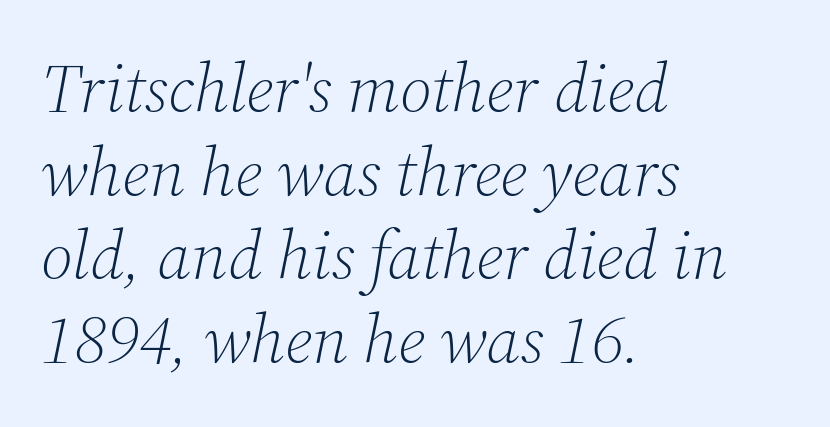
{"serif": "yes", "italic": "yes", "lean": "right", "slant_degrees": 12, "bold": "no", "weight": "light", "width": "normal", "stroke_contrast": "medium", "x_height": "medium", "monospaced": "no", "underline": "no", "align": "left", "line_spacing_ratio": 1.23, "letter_spacing": "normal", "letter_spacing_em": 0.0, "glyph_px": 68}
